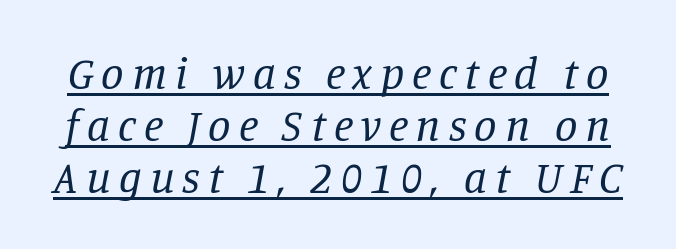
{"serif": "yes", "italic": "yes", "lean": "right", "slant_degrees": 11, "bold": "no", "weight": "regular", "width": "normal", "stroke_contrast": "low", "x_height": "large", "monospaced": "no", "underline": "yes", "line_spacing_ratio": 1.16, "glyph_px": 45}
